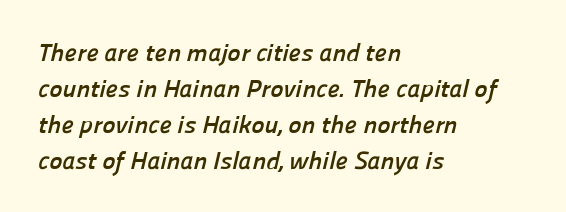
Q: Is the text bold? A: Yes.
Q: Is the text underlined? A: No.
Q: How is the paragraph aligned? A: Left-aligned.
Q: Is the spacing between letters normal or unusually wide? A: Normal.
Q: Is the spacing between lines tight, normal or loose? A: Normal.
